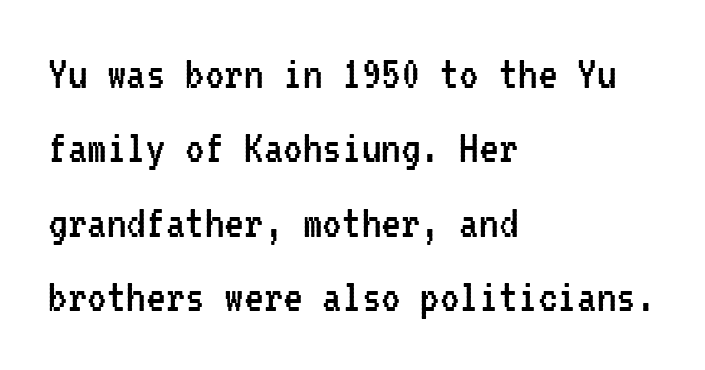
The image shows 49 px regular-weight, condensed sans-serif type, upright, monospaced; set left-aligned, normal line spacing (1.52x), normal letter spacing, not underlined; low stroke contrast and a medium x-height.
